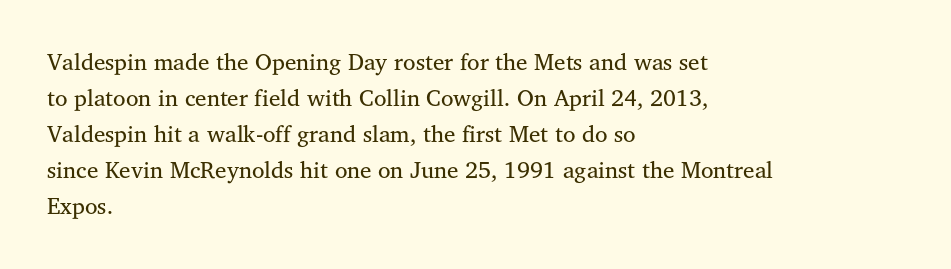
Nothing unusual about the tracking: characters are spaced as the font intends. The typesetter chose a ragged-right arrangement here. Vertical strokes here are truly vertical. In terms of leading, this rendering sits right in the middle.
